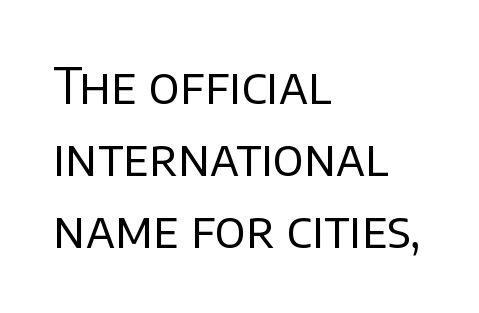
Q: Is the text bold? A: No.
Q: Is the text italic (slanted)? A: No, it is upright.
Q: Is the typeface a serif or a sans-serif typeface? A: Sans-serif.
Q: Is the text underlined? A: No.
Q: How is the paragraph aligned? A: Left-aligned.
Q: Is the spacing between letters normal or unusually wide? A: Normal.
Q: Is the spacing between lines tight, normal or loose? A: Normal.
Q: Width (condensed, normal, or wide)? A: Normal.
Q: Stroke contrast? A: Low.
Q: x-height? A: Large.
Q: Monospaced? A: No.
